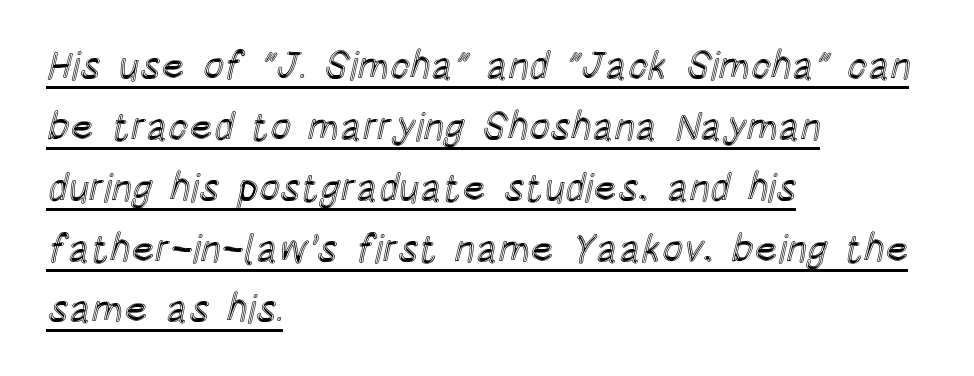
The image shows 39 px condensed type; set left-aligned, normal line spacing (1.56x), normal letter spacing, underlined; a large x-height.
